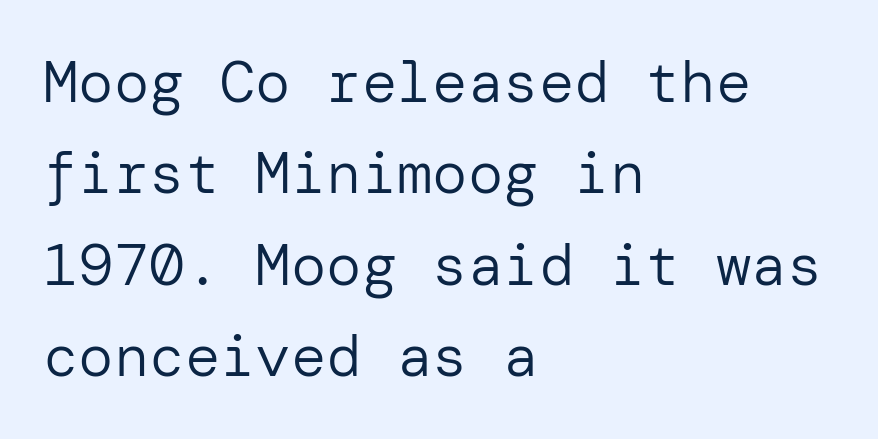
{"serif": "no", "italic": "no", "bold": "no", "weight": "regular", "width": "normal", "stroke_contrast": "low", "x_height": "medium", "underline": "no", "align": "left", "line_spacing": "normal", "line_spacing_ratio": 1.55, "letter_spacing": "normal", "letter_spacing_em": 0.0, "glyph_px": 59}
